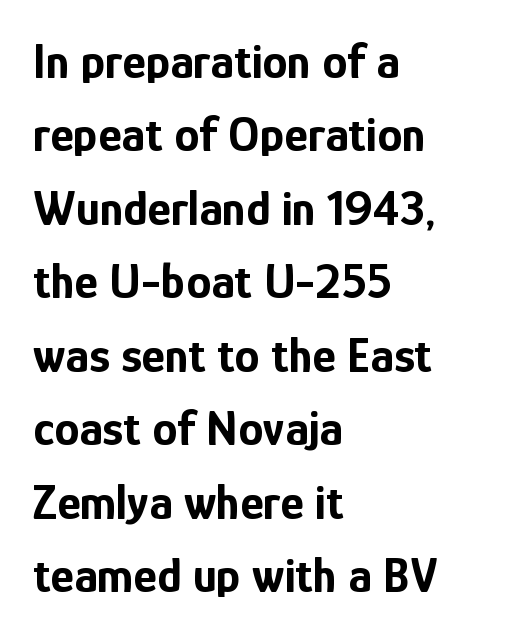
Is the block centered? No — it sits flush against the left margin. The letters are bold, with thick, heavy strokes. Proportional: the letters do not fall into vertical columns. Characters follow at the spacing the type designer built in. Rule under the text: the space is simply empty. Note: no serifs on the glyphs.
